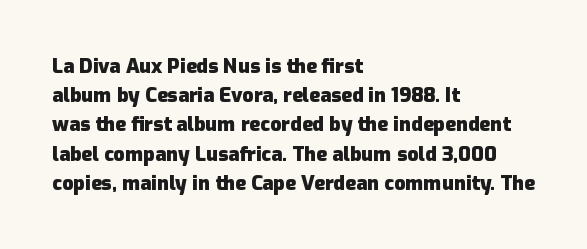
The glyphs are unaccompanied by any horizontal stroke below them. Line spacing here is normal. It's the straight-up-and-down kind of type. A dark, heavy texture on the line: the type is bold. The text block is weighted toward the left margin, trailing off unevenly rightward. Characters follow at the spacing the type designer built in.
